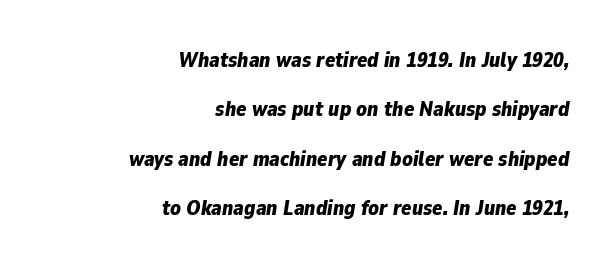
The image shows 21 px bold type, italic (leaning right); set right-aligned, loose line spacing (2.35x), normal letter spacing, not underlined.
